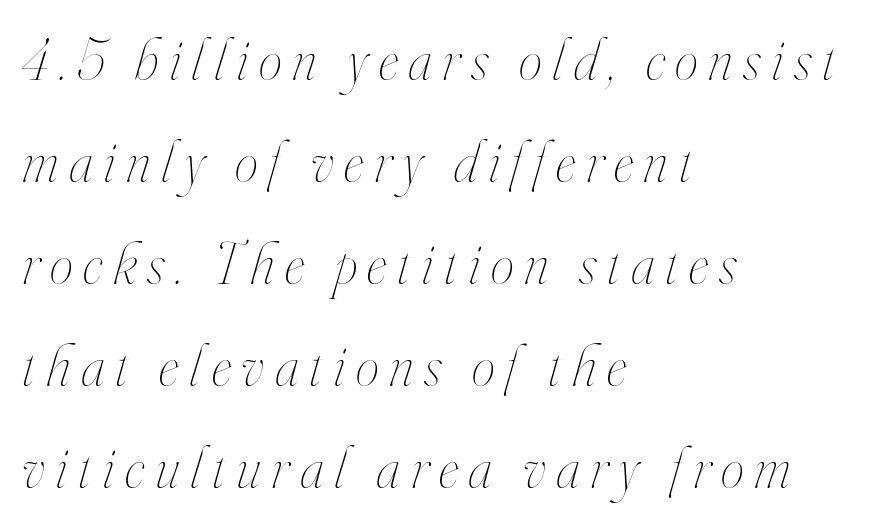
Q: Is the text bold? A: No.
Q: Is the text italic (slanted)? A: Yes, it leans right by about 16 degrees.
Q: Is the text underlined? A: No.
Q: How is the paragraph aligned? A: Left-aligned.
Q: Width (condensed, normal, or wide)? A: Condensed.
Q: Stroke contrast? A: High.
Q: x-height? A: Small.
Q: Monospaced? A: No.
